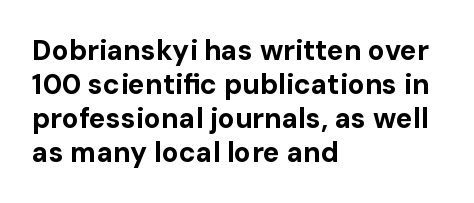
Proportional: the letters do not fall into vertical columns. The type sits square on the baseline with zero lean. Reading down the block, your eye returns to a fixed left position each line. Just letters on the line, the space beneath them empty. Nobody touched the tracking dial on this one.
